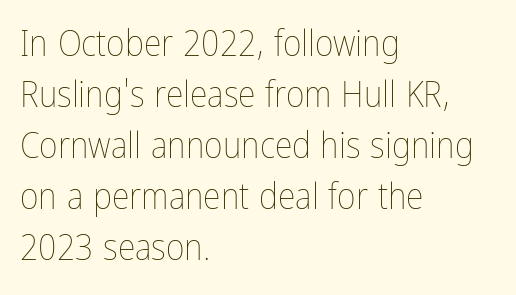
The image shows 36 px thin, condensed type, upright; set left-aligned, normal line spacing (1.42x), normal letter spacing, not underlined; low stroke contrast and a medium x-height.
